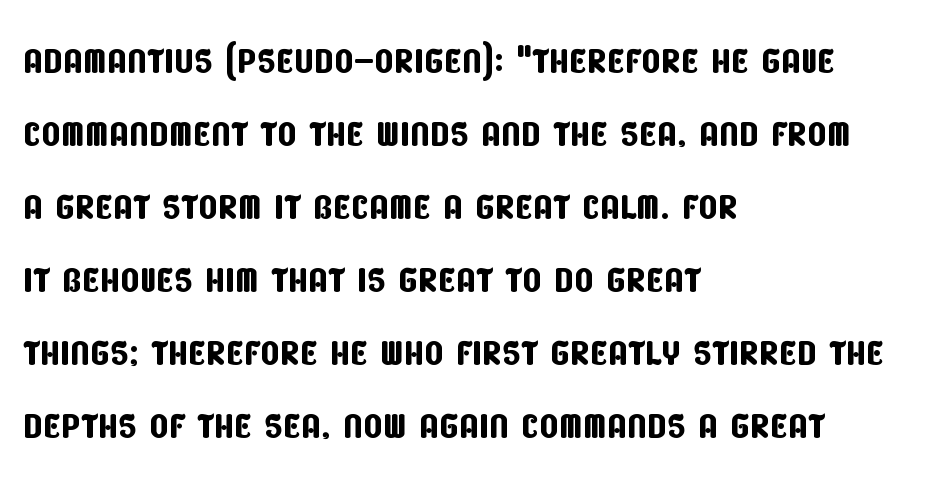
{"serif": "no", "width": "condensed", "stroke_contrast": "low", "x_height": "large", "monospaced": "no", "underline": "no", "align": "left", "line_spacing": "normal", "line_spacing_ratio": 1.46, "letter_spacing": "normal", "letter_spacing_em": 0.0, "glyph_px": 50}
